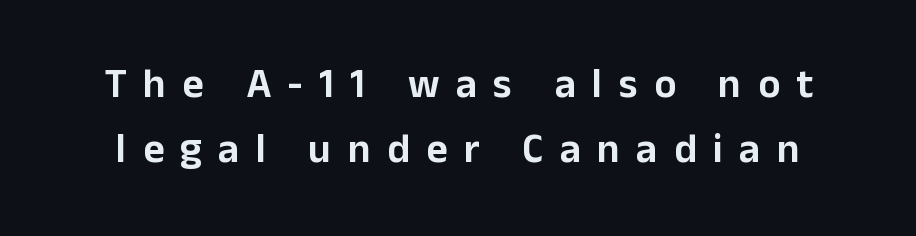
{"serif": "no", "italic": "no", "width": "normal", "stroke_contrast": "low", "x_height": "medium", "monospaced": "no", "underline": "no", "line_spacing": "normal", "line_spacing_ratio": 1.59, "letter_spacing": "wide", "letter_spacing_em": 0.4, "glyph_px": 41}
